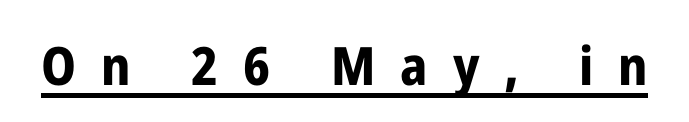
{"serif": "no", "italic": "no", "bold": "yes", "weight": "bold", "width": "condensed", "stroke_contrast": "low", "x_height": "medium", "monospaced": "no", "underline": "yes", "letter_spacing": "wide", "letter_spacing_em": 0.47, "glyph_px": 53}
